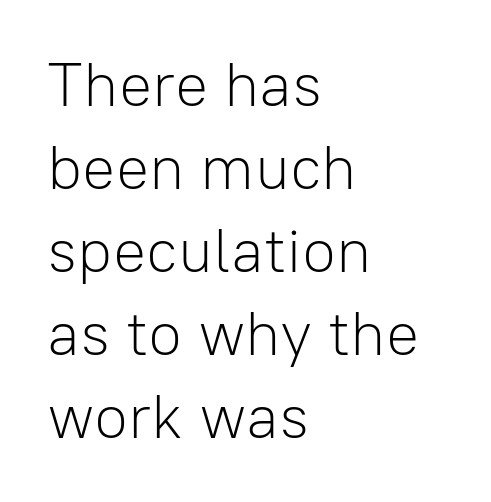
The image shows 62 px light sans-serif type, upright; set left-aligned, normal line spacing (1.34x), normal letter spacing, not underlined; low stroke contrast and a medium x-height.
